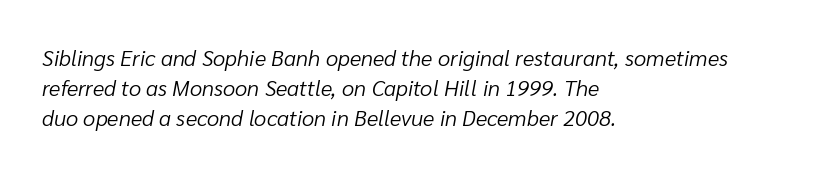
The image shows 22 px text type, italic (leaning right); set left-aligned, normal line spacing (1.36x), normal letter spacing, not underlined.
